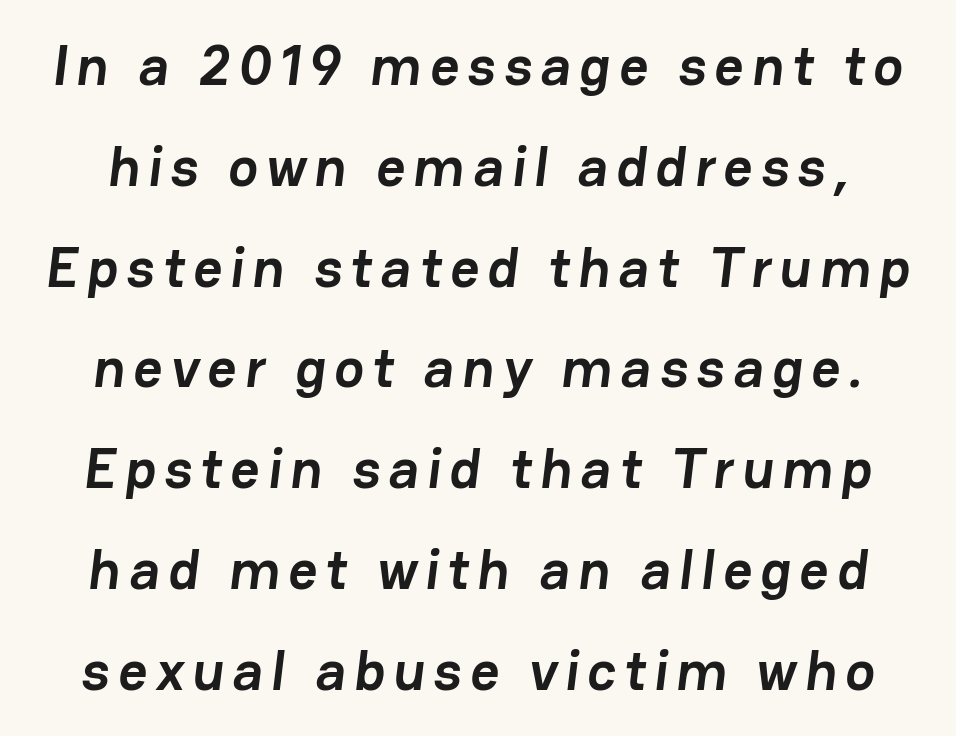
The image shows 56 px semibold sans-serif type; set line spacing 1.8x, not underlined; low stroke contrast and a medium x-height.
